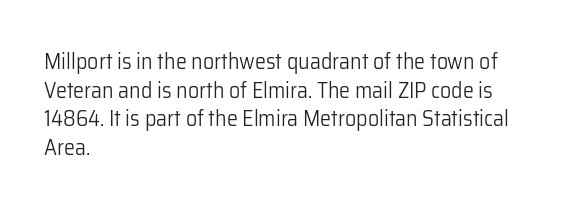
The image shows 22 px text type, upright; set left-aligned, normal line spacing (1.3x), normal letter spacing, not underlined.
